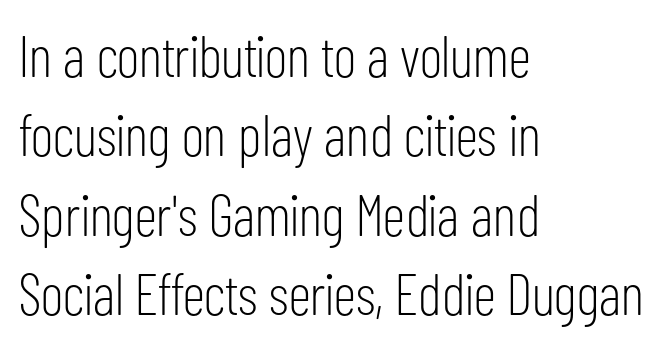
The image shows 58 px light, condensed sans-serif type, upright; set left-aligned, normal line spacing (1.37x), normal letter spacing, not underlined; low stroke contrast and a medium x-height.
